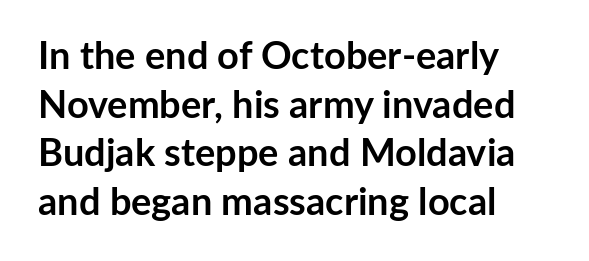
The letters advance in unequal steps, a hallmark of proportional type. To sum up the face: it is a sans, with no serifs. Style check: upright. Glance below the letters and you will spot only blank space.
